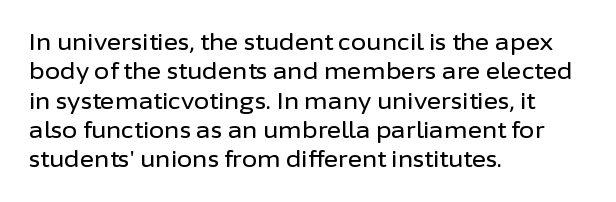
Glyph-to-glyph distance matches everyday printed text. If you drew a ruler down the left edge, every line would touch it. The letters stand upright; this is a roman face. No word sits above an underline. The line-height multiplier appears to be the usual default.
